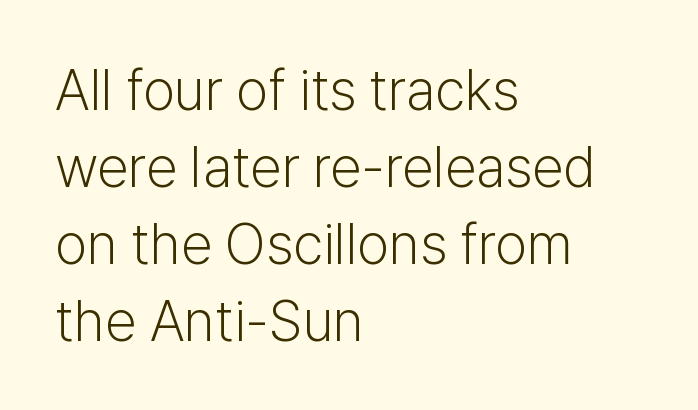
Q: Is the text bold? A: No.
Q: Is the text italic (slanted)? A: No, it is upright.
Q: Is the typeface a serif or a sans-serif typeface? A: Sans-serif.
Q: Is the text underlined? A: No.
Q: How is the paragraph aligned? A: Left-aligned.
Q: Is the spacing between letters normal or unusually wide? A: Normal.
Q: Is the spacing between lines tight, normal or loose? A: Normal.
Q: Width (condensed, normal, or wide)? A: Normal.
Q: Stroke contrast? A: Low.
Q: x-height? A: Medium.
Q: Monospaced? A: No.
